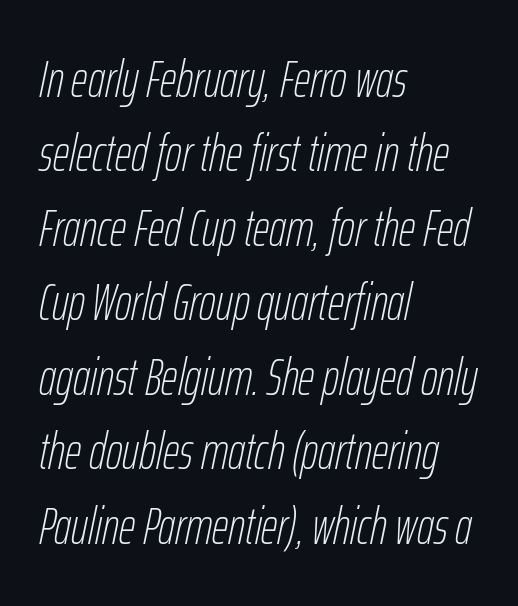
The image shows 51 px thin, condensed type, italic (leaning right); set left-aligned, normal line spacing (1.46x), normal letter spacing, not underlined; low stroke contrast and a medium x-height.
